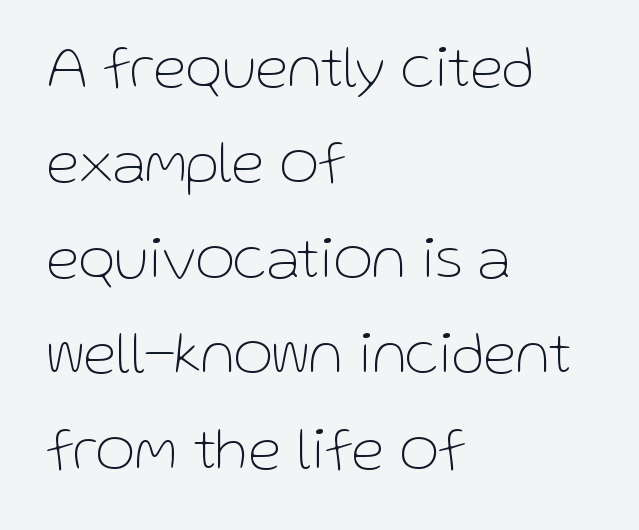
Q: Is the text bold? A: No.
Q: Is the text italic (slanted)? A: No, it is upright.
Q: Is the typeface a serif or a sans-serif typeface? A: Sans-serif.
Q: Is the text underlined? A: No.
Q: How is the paragraph aligned? A: Left-aligned.
Q: Is the spacing between letters normal or unusually wide? A: Normal.
Q: Is the spacing between lines tight, normal or loose? A: Normal.
Q: Width (condensed, normal, or wide)? A: Normal.
Q: Stroke contrast? A: Low.
Q: x-height? A: Medium.
Q: Monospaced? A: No.
